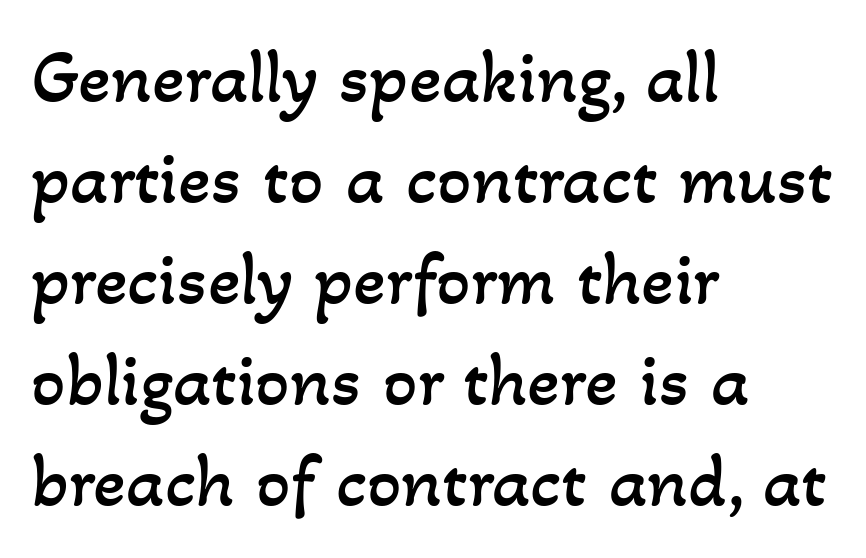
The image shows 76 px regular-weight type; set left-aligned, normal line spacing (1.33x), normal letter spacing, not underlined; low stroke contrast and a small x-height.
